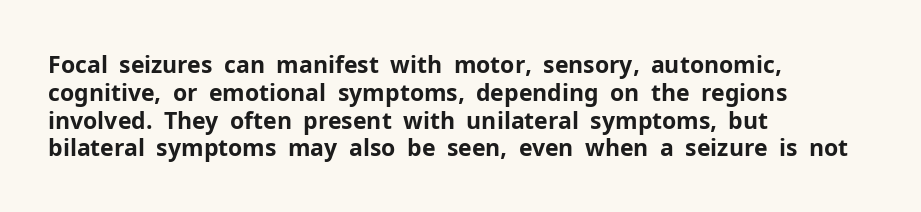
Short and long lines alike share a common starting point at left. Unlike italic type, these characters show no tilt at all. The passage shown is emphatically bold. The face used here is rendered with its standard letterfit. The space beneath each line is pristine and unruled.
